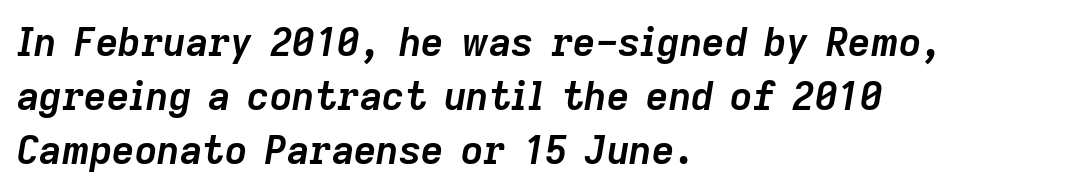
These words are printed bold, with thick strokes throughout. The face used here is proportionally spaced, like ordinary book or web type. This rendering features lettering with no underline. How would I describe the line gaps? Plain and ordinary. Horizontal alignment here is leftward, the default for most running prose.
